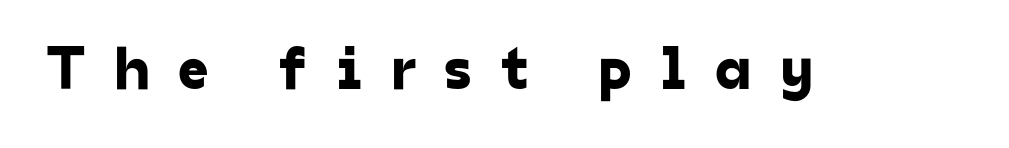
Tracking value appears strongly positive — letters spread wide. This sample has the flowing, uneven cadence of proportional lettering. This rendering features lettering with no underline. A typesetter would label this face a sans.
